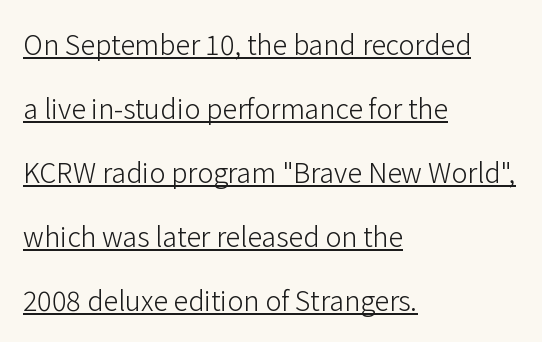
{"italic": "no", "bold": "no", "underline": "yes", "align": "left", "line_spacing": "loose", "line_spacing_ratio": 2.37, "letter_spacing": "normal", "letter_spacing_em": 0.0, "glyph_px": 27}
